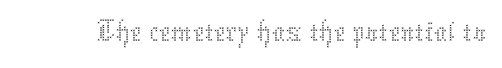
Letters have the restrained weight of plain body copy at most. Tracking value appears to be zero — textbook default spacing. Character widths vary here, with narrow letters taking less room than wide ones. Nope, not italic — everything's standing straight.
